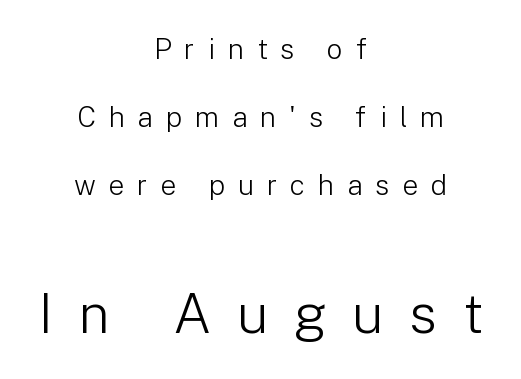
{"serif": "no", "italic": "no", "bold": "no", "weight": "light", "width": "normal", "stroke_contrast": "low", "x_height": "medium", "monospaced": "no", "underline": "no", "align": "center", "line_spacing": "loose", "line_spacing_ratio": 2.43, "letter_spacing": "wide", "letter_spacing_em": 0.46, "larger_block": "second", "size_ratio": 1.96, "glyph_px": 55}
